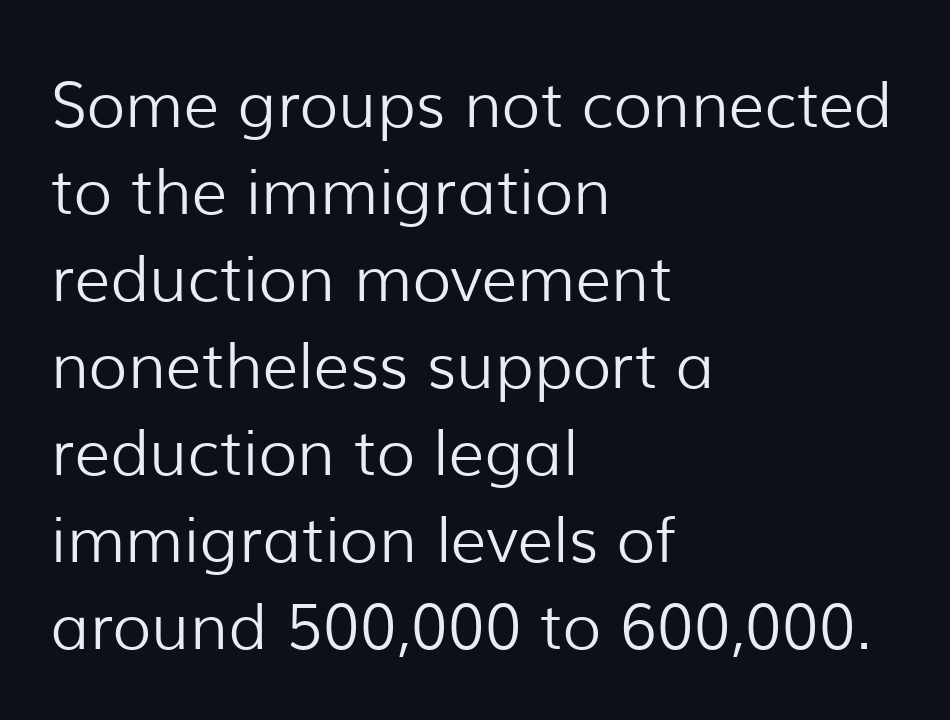
The image shows 63 px light sans-serif type, upright; set left-aligned, normal line spacing (1.38x), normal letter spacing, not underlined; low stroke contrast and a medium x-height.
